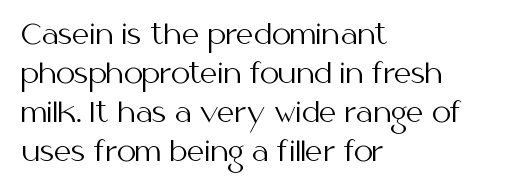
{"italic": "no", "bold": "no", "underline": "no", "align": "left", "line_spacing": "normal", "line_spacing_ratio": 1.45, "letter_spacing": "normal", "letter_spacing_em": 0.0, "glyph_px": 27}
